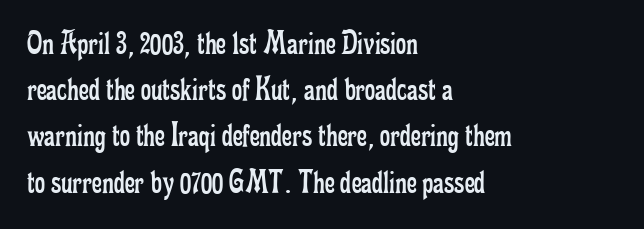
Q: Is the text bold? A: No.
Q: Is the text italic (slanted)? A: No, it is upright.
Q: Is the typeface a serif or a sans-serif typeface? A: Serif.
Q: Is the text underlined? A: No.
Q: How is the paragraph aligned? A: Left-aligned.
Q: Is the spacing between letters normal or unusually wide? A: Normal.
Q: Is the spacing between lines tight, normal or loose? A: Normal.
Q: Width (condensed, normal, or wide)? A: Condensed.
Q: Stroke contrast? A: Low.
Q: x-height? A: Small.
Q: Monospaced? A: No.
